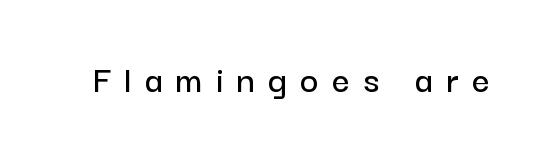
Q: Is the text italic (slanted)? A: No, it is upright.
Q: Is the typeface a serif or a sans-serif typeface? A: Sans-serif.
Q: Is the text underlined? A: No.
Q: Is the spacing between letters normal or unusually wide? A: Unusually wide.
Q: Width (condensed, normal, or wide)? A: Normal.
Q: Stroke contrast? A: Low.
Q: x-height? A: Medium.
Q: Monospaced? A: No.
